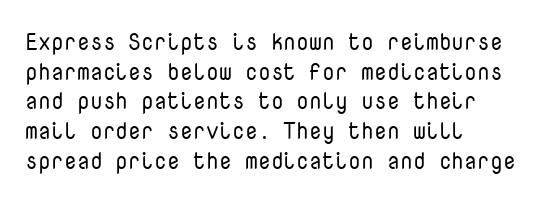
Q: Is the text bold? A: No.
Q: Is the text italic (slanted)? A: No, it is upright.
Q: Is the text underlined? A: No.
Q: How is the paragraph aligned? A: Left-aligned.
Q: Is the spacing between letters normal or unusually wide? A: Normal.
Q: Is the spacing between lines tight, normal or loose? A: Normal.
